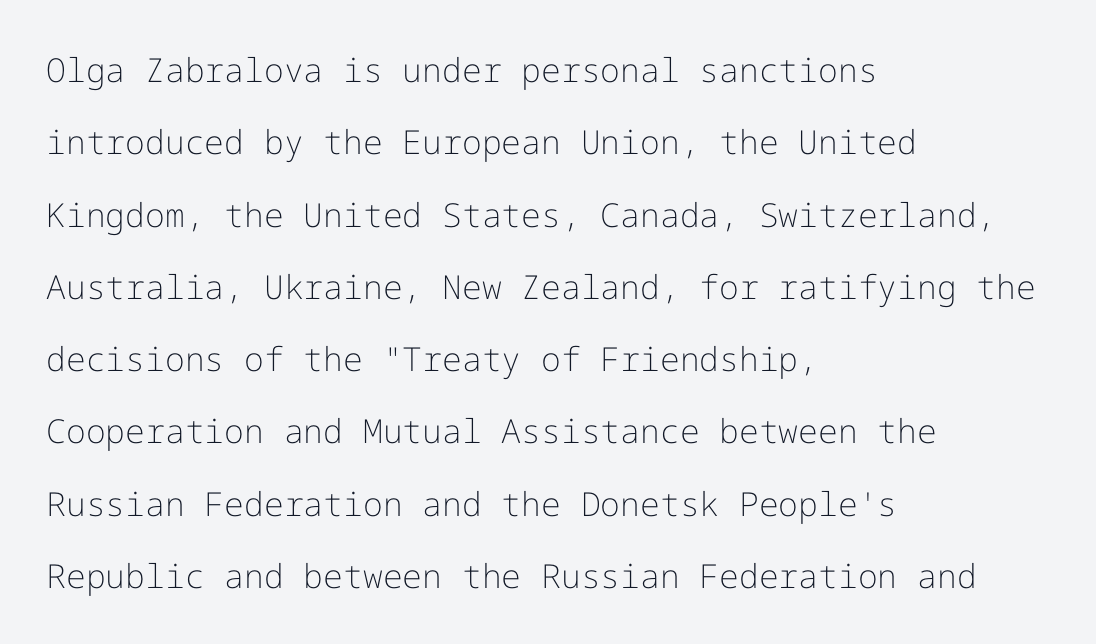
The image shows 33 px light sans-serif type, upright; set left-aligned, loose line spacing (2.19x), normal letter spacing, not underlined; low stroke contrast and a medium x-height.
